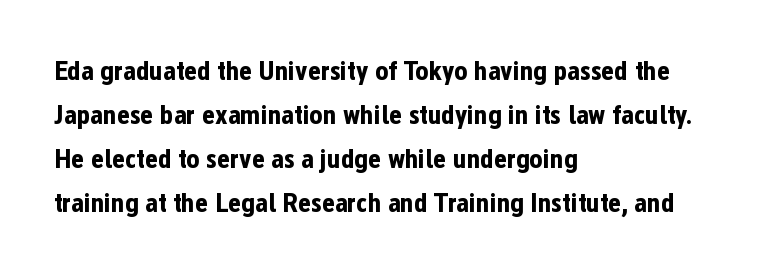
Note the varied advance widths — an 'i' is clearly narrower than an 'm'. A classic flush-left, rag-right setting is used for this passage. The typography opts for an upright posture over an oblique one. Bare-footed words on every line. The rows are spaced the way most documents space them.
